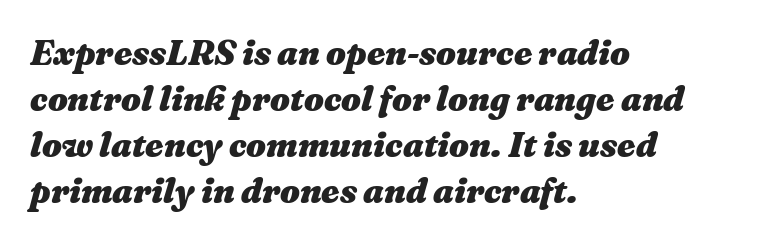
This sample keeps an unexceptional amount of space between lines. Descender tails drop into unmarked territory. Words appear dense and cohesive because spacing is normal. Looks like regular typesetting: each glyph gets only the width it needs.
